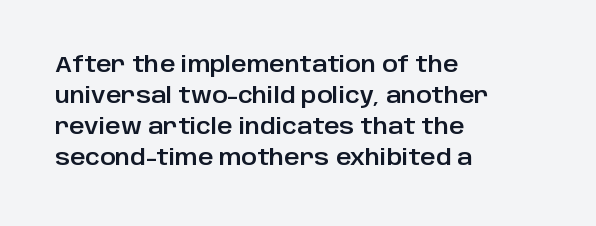
There is no visible air inserted between adjacent glyphs. Alignment: flush left. The words here are not underlined. The axis of the letterforms is exactly vertical. The designer left line spacing at the default.
